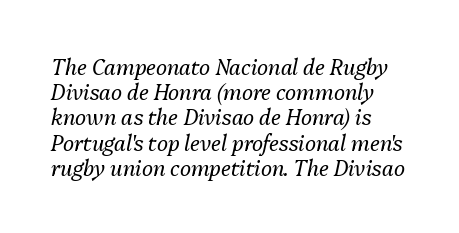
Every character sits at an angle, as italics do. The font is comparable to plain body text, perhaps lighter. Caption: multi-line text, flush left, ragged right. Characters follow at the spacing the type designer built in. Check under the words: just untouched page.
